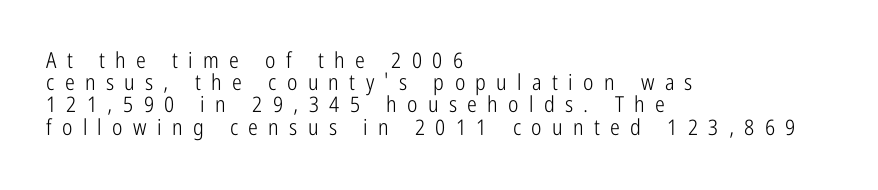
The image shows 22 px text type, upright; set left-aligned, tight line spacing (1.01x), unusually wide letter spacing (+0.47 em), not underlined.
